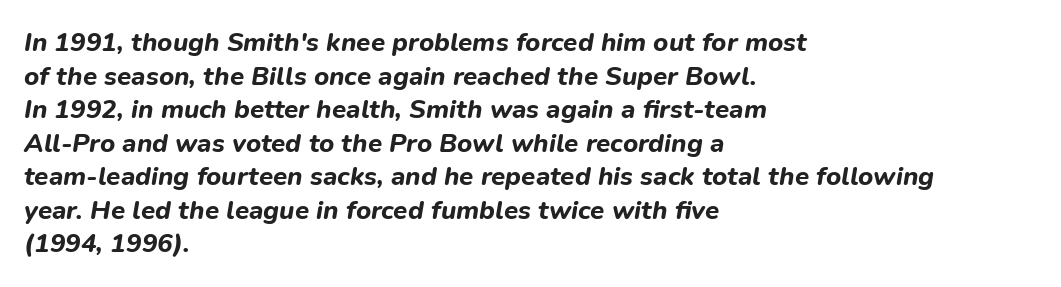
Q: Is the text bold? A: Yes.
Q: Is the text italic (slanted)? A: Yes, it leans right by about 9 degrees.
Q: Is the text underlined? A: No.
Q: How is the paragraph aligned? A: Left-aligned.
Q: Is the spacing between letters normal or unusually wide? A: Normal.
Q: Is the spacing between lines tight, normal or loose? A: Normal.
